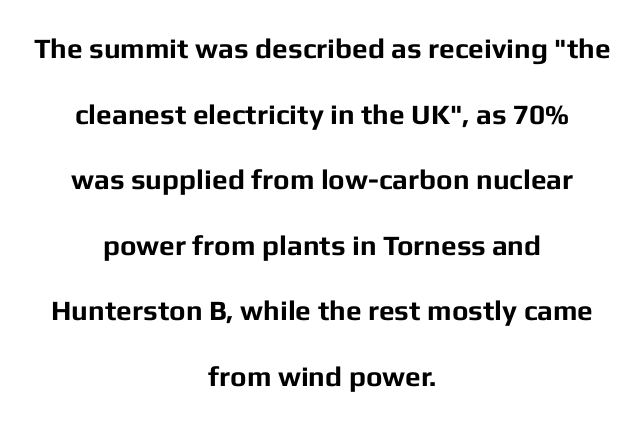
Every row of glyphs is offset so its center matches the block's center. Chunky letters — that's bold for sure. Descenders hang freely into open space. Interline gaps are noticeably wide in this sample. The letters carry no serifs — their stems end cleanly without finishing strokes.
